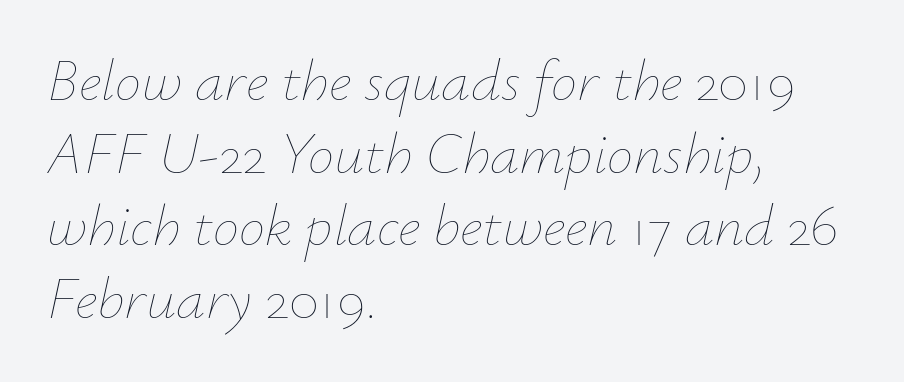
Q: Is the text bold? A: No.
Q: Is the text italic (slanted)? A: Yes, it leans right by about 12 degrees.
Q: Is the text underlined? A: No.
Q: How is the paragraph aligned? A: Left-aligned.
Q: Is the spacing between letters normal or unusually wide? A: Normal.
Q: Width (condensed, normal, or wide)? A: Normal.
Q: Stroke contrast? A: Low.
Q: x-height? A: Small.
Q: Monospaced? A: No.
